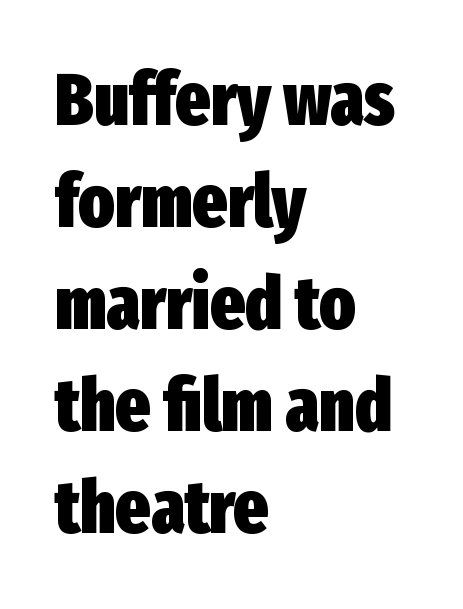
No italicization has been applied; the sample stays upright. The glyphs are unaccompanied by any horizontal stroke below them. The typeface chosen for these lines omits serifs. The typesetting leans heavy: a genuine bold.
